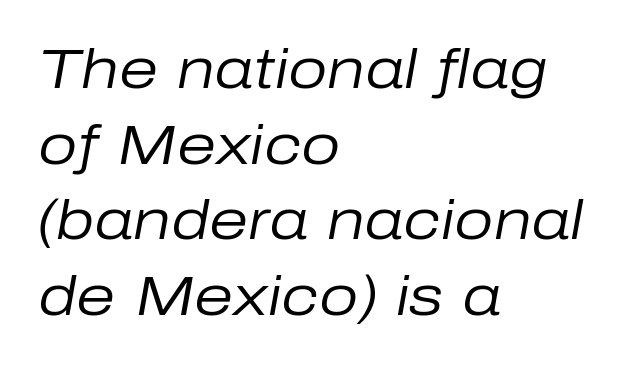
The image shows 56 px regular-weight type, italic (leaning right); set left-aligned, normal line spacing (1.35x), normal letter spacing, not underlined; low stroke contrast and a medium x-height.
